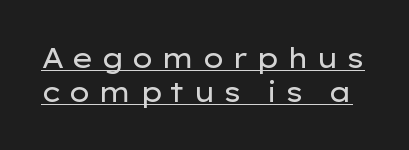
{"italic": "no", "bold": "no", "underline": "yes", "line_spacing": "normal", "line_spacing_ratio": 1.25, "letter_spacing": "wide", "letter_spacing_em": 0.26, "glyph_px": 27}
